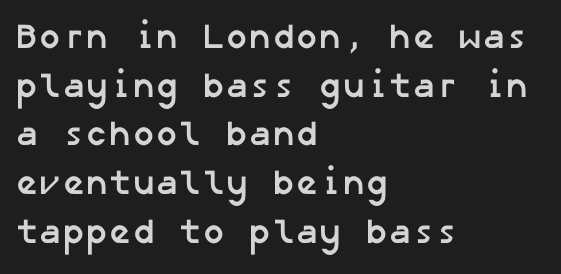
{"serif": "no", "bold": "yes", "weight": "semibold", "width": "normal", "stroke_contrast": "low", "x_height": "medium", "underline": "no", "align": "left", "line_spacing": "normal", "line_spacing_ratio": 1.39, "letter_spacing": "normal", "letter_spacing_em": 0.0, "glyph_px": 35}
